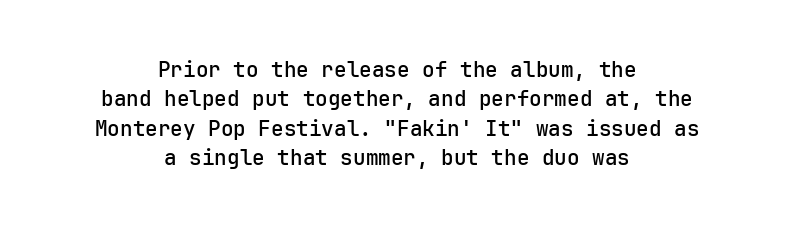
Q: Is the text italic (slanted)? A: No, it is upright.
Q: Is the text underlined? A: No.
Q: How is the paragraph aligned? A: Centered.
Q: Is the spacing between letters normal or unusually wide? A: Normal.
Q: Is the spacing between lines tight, normal or loose? A: Normal.
